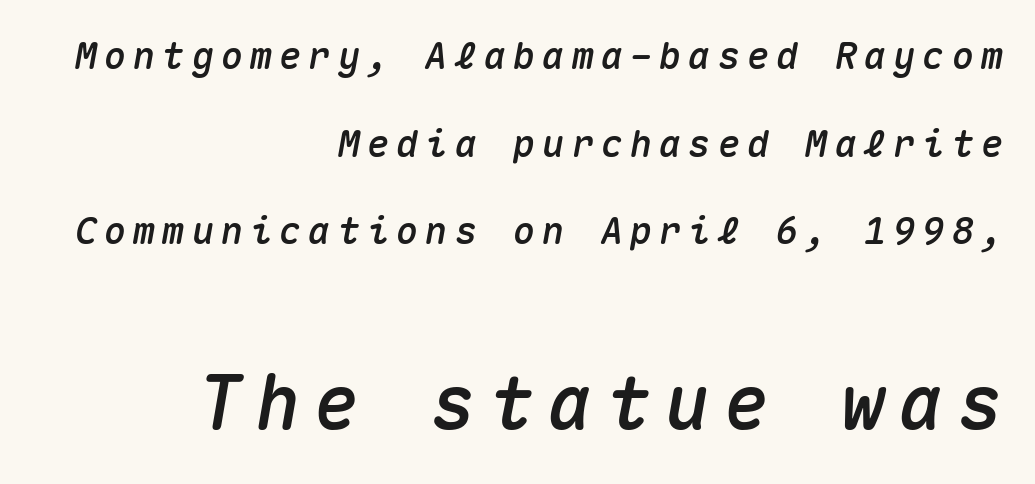
Q: Is the text italic (slanted)? A: Yes, it leans right by about 10 degrees.
Q: Is the text underlined? A: No.
Q: How is the paragraph aligned? A: Right-aligned.
Q: Is the spacing between lines tight, normal or loose? A: Loose.
Q: Which block of text is set in a larger size, the first (top) or the second (bottom)? A: The second (bottom) one.
Q: Width (condensed, normal, or wide)? A: Normal.
Q: Stroke contrast? A: Medium.
Q: x-height? A: Medium.
Q: Monospaced? A: Yes.
